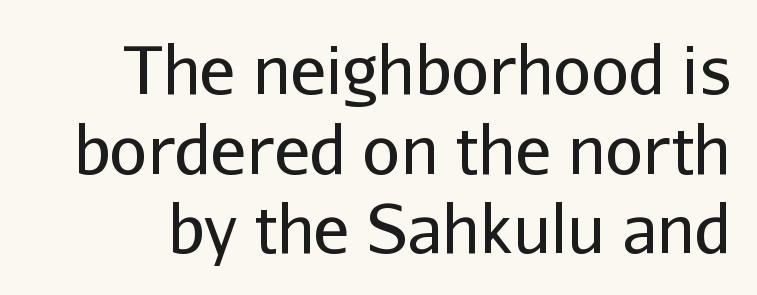
The image shows 67 px regular-weight sans-serif type, upright; set line spacing 1.19x, normal letter spacing, not underlined; low stroke contrast and a medium x-height.
